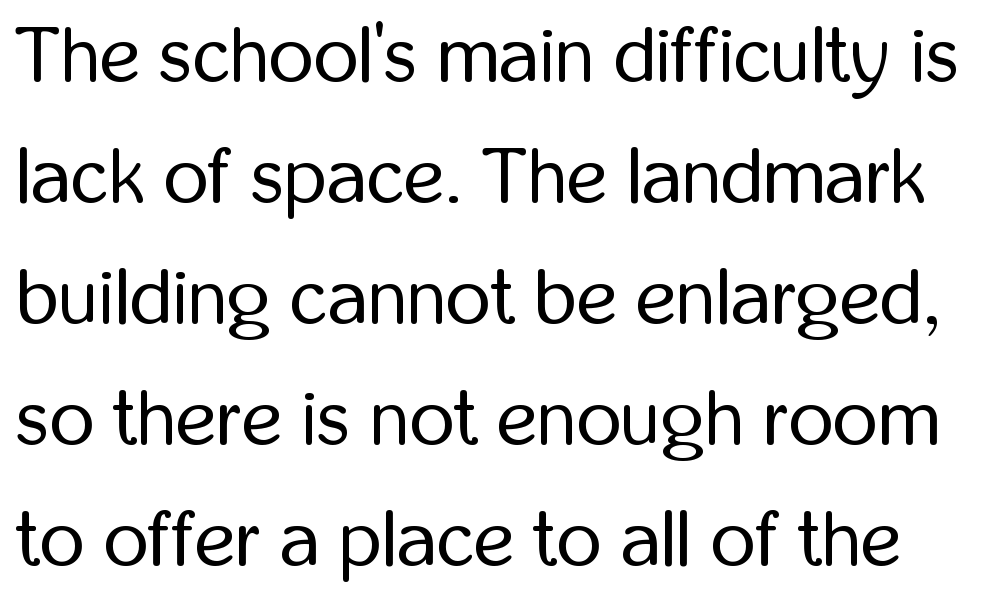
{"serif": "no", "italic": "no", "bold": "no", "weight": "regular", "width": "condensed", "stroke_contrast": "low", "x_height": "medium", "monospaced": "no", "underline": "no", "line_spacing": "normal", "line_spacing_ratio": 1.55, "letter_spacing": "normal", "letter_spacing_em": 0.0, "glyph_px": 78}
